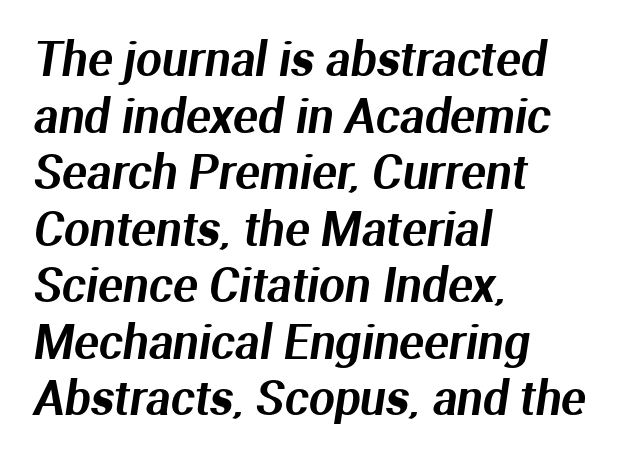
The image shows 46 px sans-serif type; set left-aligned, line spacing 1.23x, normal letter spacing, not underlined; medium stroke contrast and a medium x-height.
